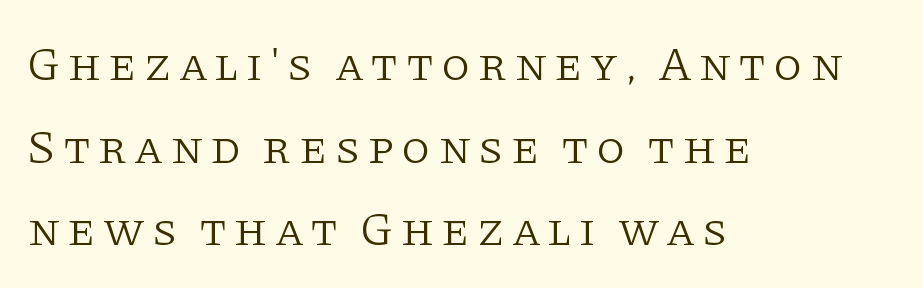
{"serif": "yes", "italic": "no", "bold": "no", "weight": "light", "width": "normal", "stroke_contrast": "low", "x_height": "large", "monospaced": "no", "underline": "no", "align": "left", "line_spacing_ratio": 1.76, "glyph_px": 47}
